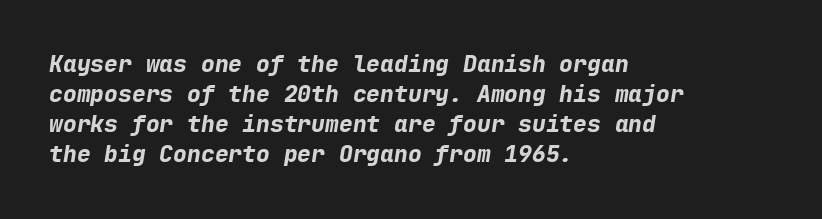
Has an underline been added? It has not. This sample uses plain, unmodified letter spacing. Notice how the passage keeps a crisp vertical edge on the left only. Heavy, bold letterforms. Yep, that's italic — everything's leaning. Normally led — the rows are evenly, conventionally spaced.
